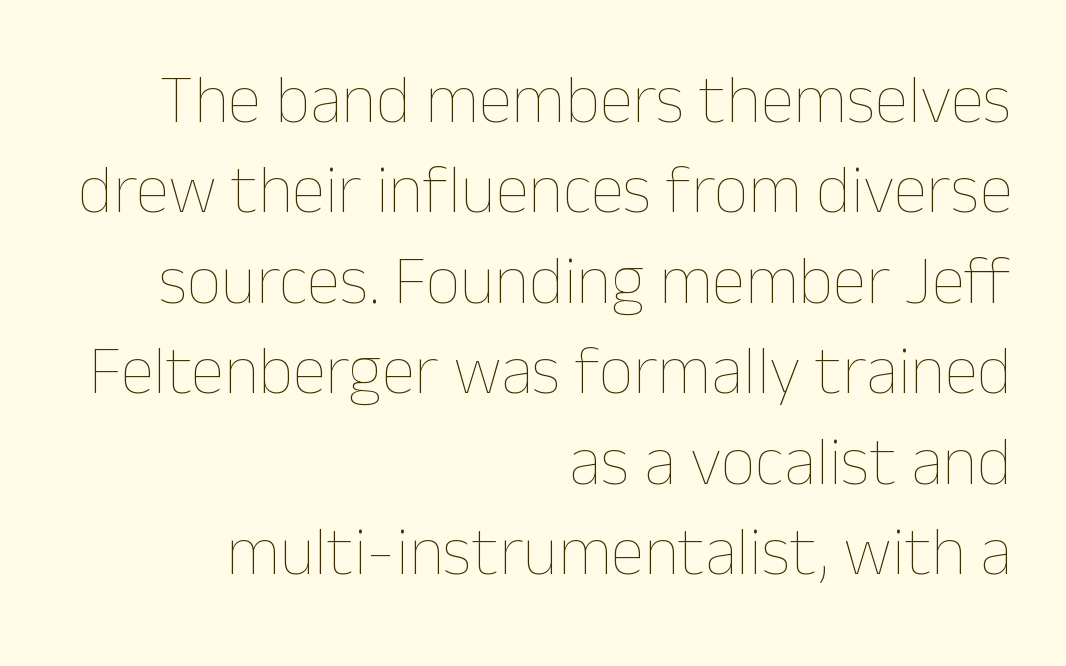
Q: Is the text bold? A: No.
Q: Is the text italic (slanted)? A: No, it is upright.
Q: Is the text underlined? A: No.
Q: How is the paragraph aligned? A: Right-aligned.
Q: Is the spacing between letters normal or unusually wide? A: Normal.
Q: Is the spacing between lines tight, normal or loose? A: Normal.
Q: Width (condensed, normal, or wide)? A: Normal.
Q: Stroke contrast? A: Low.
Q: x-height? A: Medium.
Q: Monospaced? A: No.
